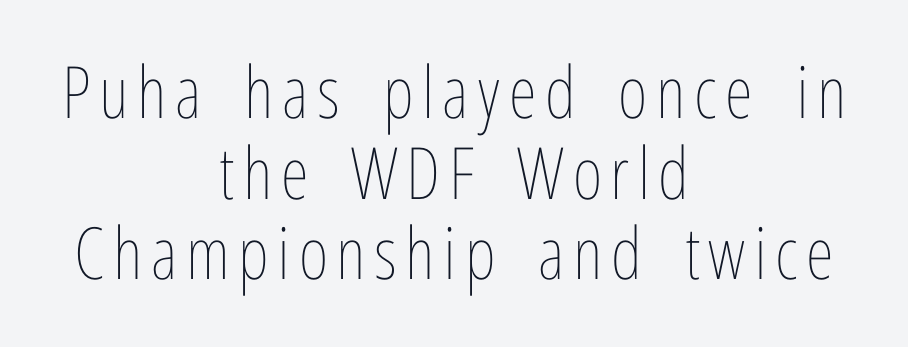
The image shows 72 px thin, condensed type, upright; set centered, tight line spacing (1.12x), not underlined; low stroke contrast and a medium x-height.
